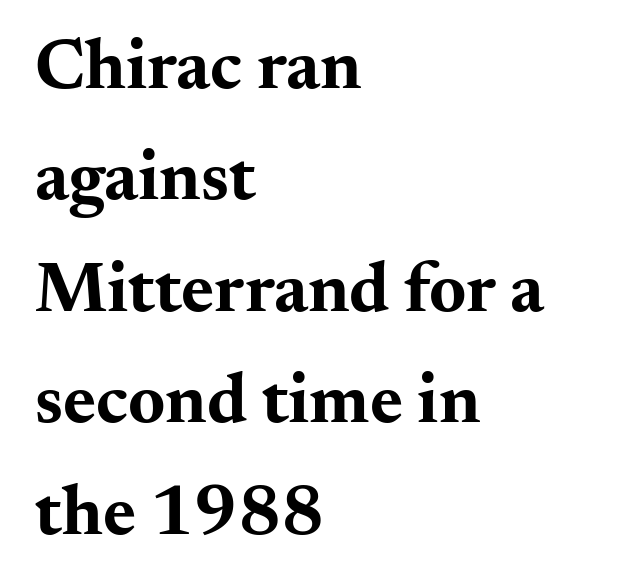
The image shows 71 px bold, wide serif type, upright; set left-aligned, normal line spacing (1.57x), normal letter spacing, not underlined; medium stroke contrast and a small x-height.
